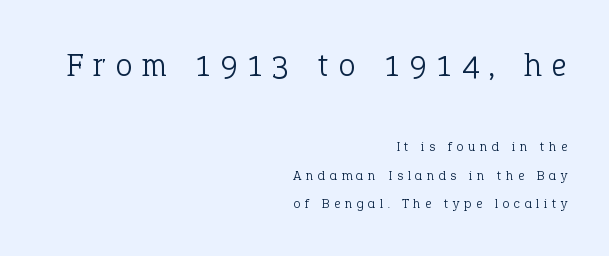
{"serif": "yes", "italic": "no", "bold": "no", "weight": "light", "width": "normal", "stroke_contrast": "low", "x_height": "medium", "monospaced": "no", "underline": "no", "align": "right", "line_spacing": "loose", "line_spacing_ratio": 2.05, "letter_spacing": "wide", "letter_spacing_em": 0.33, "larger_block": "first", "size_ratio": 2.36, "glyph_px": 33}
